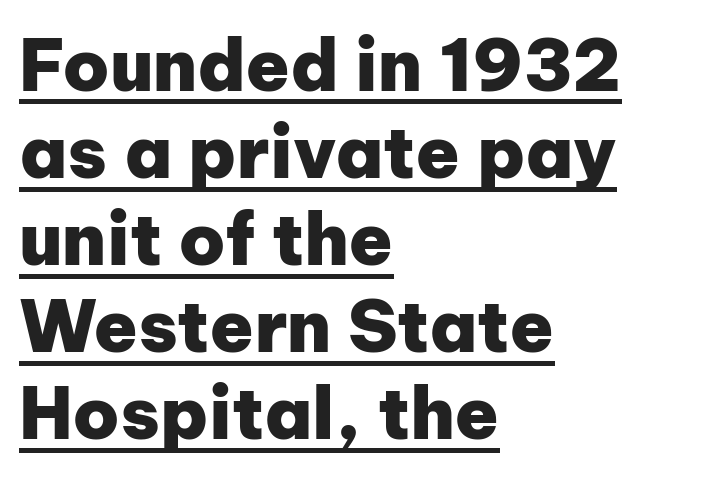
Each letter keeps its own natural width here, so spacing adapts to shape. The passage shown is emphatically bold. The type sits square on the baseline with zero lean. A baseline rule has been typeset under these characters. A sans-serif font was chosen for this passage. The lines in this sample share a left origin and differ only in where they stop.
